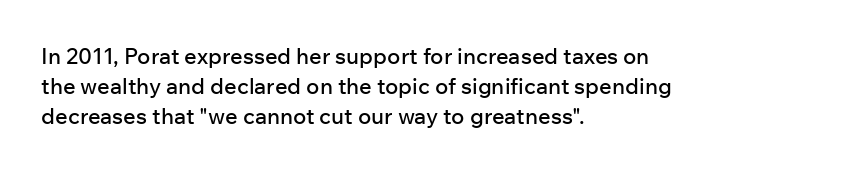
Q: Is the text italic (slanted)? A: No, it is upright.
Q: Is the text underlined? A: No.
Q: How is the paragraph aligned? A: Left-aligned.
Q: Is the spacing between letters normal or unusually wide? A: Normal.
Q: Is the spacing between lines tight, normal or loose? A: Normal.
